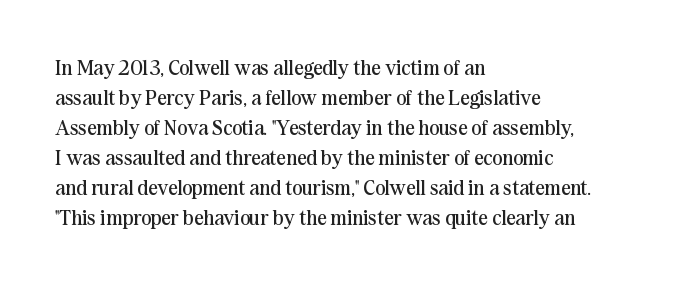
Q: Is the text bold? A: No.
Q: Is the text italic (slanted)? A: No, it is upright.
Q: Is the text underlined? A: No.
Q: How is the paragraph aligned? A: Left-aligned.
Q: Is the spacing between letters normal or unusually wide? A: Normal.
Q: Is the spacing between lines tight, normal or loose? A: Normal.
